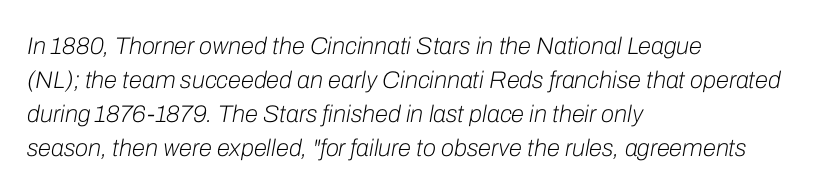
Q: Is the text bold? A: No.
Q: Is the text italic (slanted)? A: Yes, it leans right by about 10 degrees.
Q: Is the text underlined? A: No.
Q: How is the paragraph aligned? A: Left-aligned.
Q: Is the spacing between letters normal or unusually wide? A: Normal.
Q: Is the spacing between lines tight, normal or loose? A: Normal.
